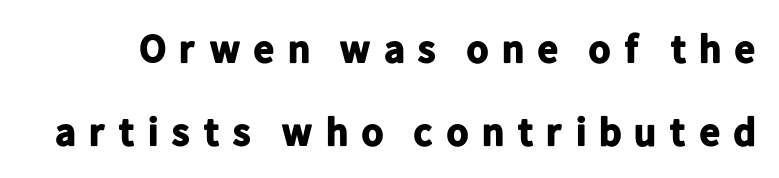
{"serif": "no", "italic": "no", "bold": "yes", "weight": "bold", "width": "normal", "stroke_contrast": "low", "x_height": "medium", "monospaced": "no", "underline": "no", "line_spacing": "loose", "line_spacing_ratio": 2.07, "letter_spacing": "wide", "letter_spacing_em": 0.26, "glyph_px": 40}
